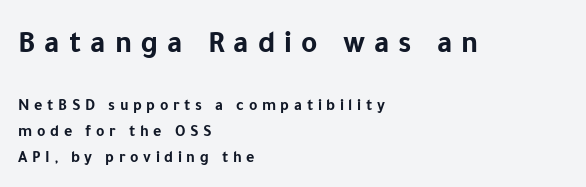
{"serif": "no", "italic": "no", "bold": "yes", "weight": "bold", "width": "normal", "stroke_contrast": "low", "x_height": "medium", "monospaced": "no", "underline": "no", "align": "left", "line_spacing": "normal", "line_spacing_ratio": 1.6, "letter_spacing": "wide", "letter_spacing_em": 0.29, "larger_block": "first", "size_ratio": 1.94, "glyph_px": 31}
